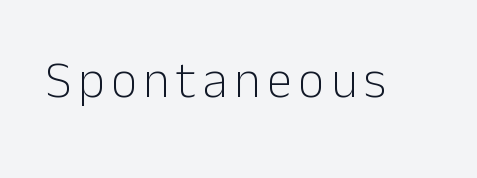
The image shows 51 px light sans-serif type, upright; set not underlined; low stroke contrast and a medium x-height.
